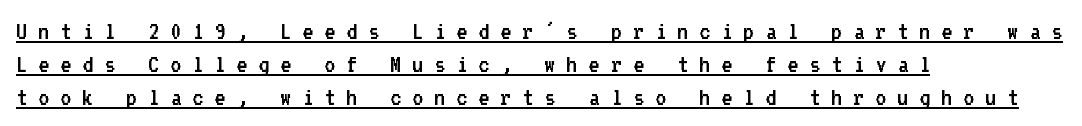
Q: Is the text bold? A: No.
Q: Is the text italic (slanted)? A: No, it is upright.
Q: Is the text underlined? A: Yes.
Q: How is the paragraph aligned? A: Left-aligned.
Q: Is the spacing between letters normal or unusually wide? A: Unusually wide.
